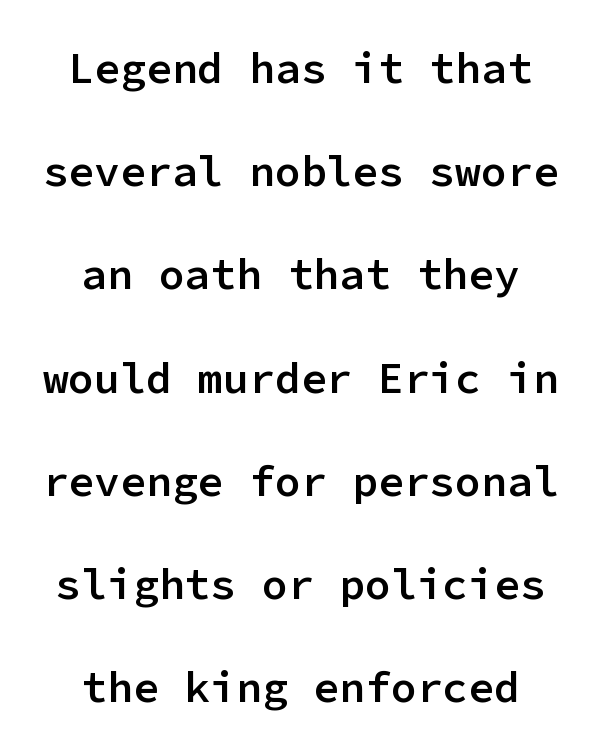
A typesetter would call this zero additional tracking. Vertical strokes here are truly vertical. This sample uses a sans-serif face. One glance says open: line gaps are wider than usual. The font is running at a semibold setting, under full bold. Nobody drew a line under any word here.
